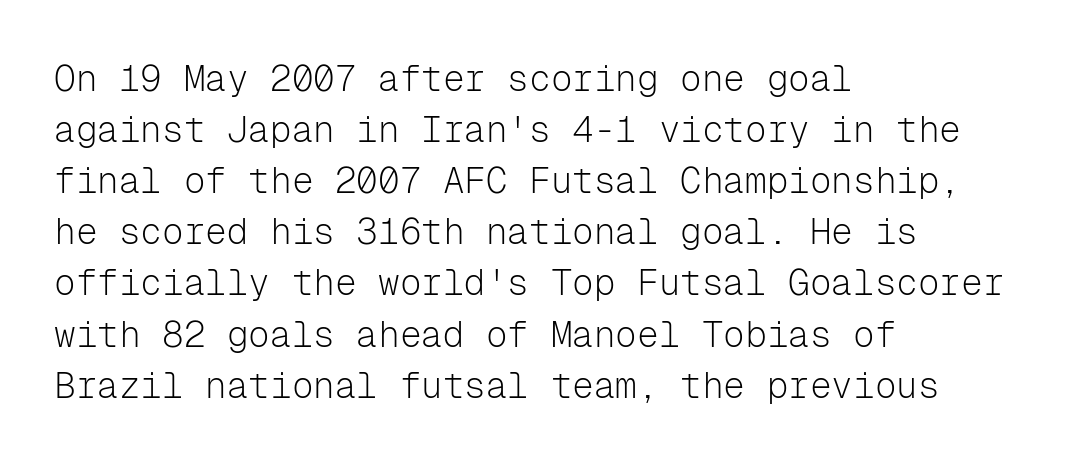
The image shows 36 px light sans-serif type, upright, monospaced; set left-aligned, normal line spacing (1.42x), normal letter spacing, not underlined; low stroke contrast and a medium x-height.
